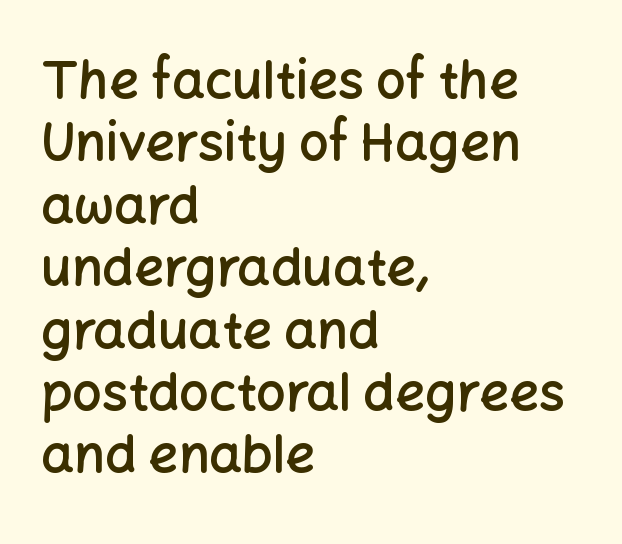
Q: Is the text bold? A: Semi-bold.
Q: Is the text italic (slanted)? A: No, it is upright.
Q: Is the typeface a serif or a sans-serif typeface? A: Sans-serif.
Q: Is the text underlined? A: No.
Q: How is the paragraph aligned? A: Left-aligned.
Q: Is the spacing between letters normal or unusually wide? A: Normal.
Q: Width (condensed, normal, or wide)? A: Normal.
Q: Stroke contrast? A: Low.
Q: x-height? A: Medium.
Q: Monospaced? A: No.
